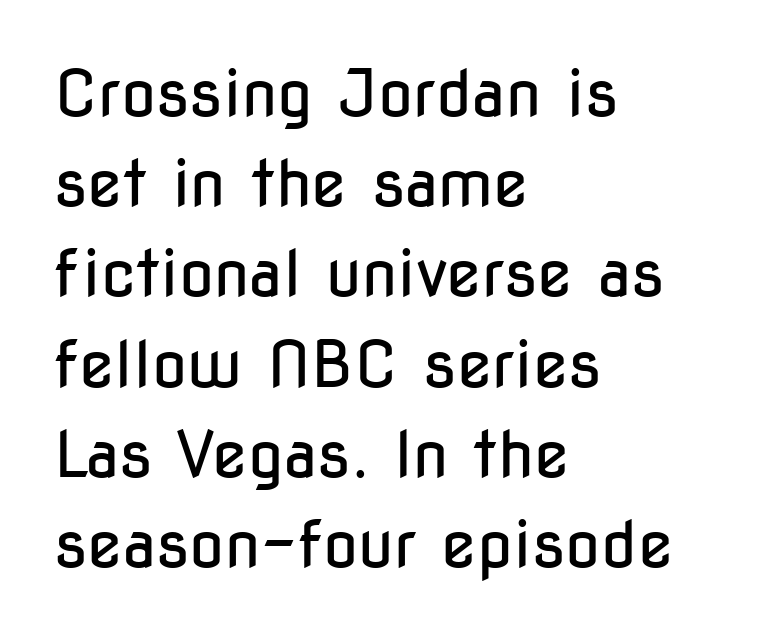
{"serif": "no", "italic": "no", "bold": "no", "weight": "regular", "width": "condensed", "stroke_contrast": "low", "x_height": "medium", "monospaced": "no", "underline": "no", "align": "left", "line_spacing": "normal", "line_spacing_ratio": 1.41, "letter_spacing": "normal", "letter_spacing_em": 0.0, "glyph_px": 64}
